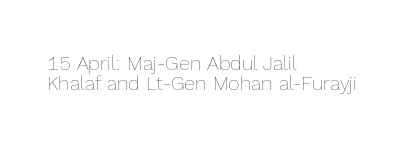
Glyph-to-glyph distance matches everyday printed text. These lines huddle together more closely than default settings would place them. Is the stroke heavy? The answer is a plain regular-or-lighter. Check the space under the baseline: it is left empty.
